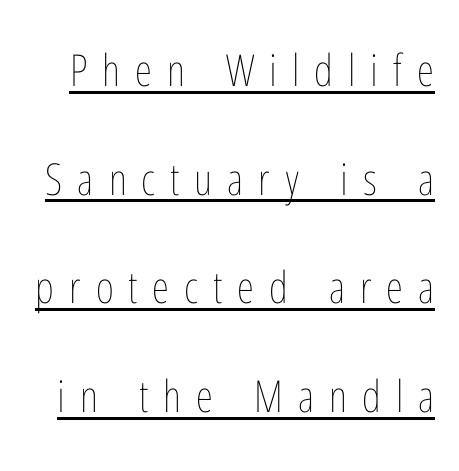
Is this a fixed-width face? No — the glyphs have proportional, varying widths. This rendering widens character spacing well past its baseline value. In terms of posture, this sample is upright. Unbolded letterforms with no extra heft.
